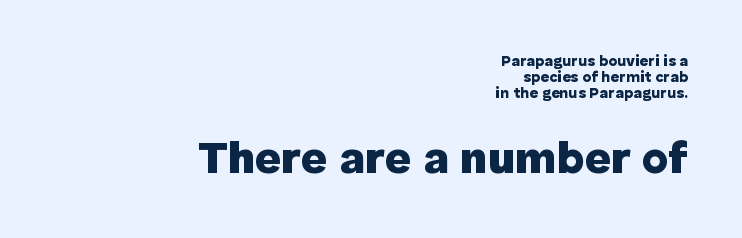
The image shows 45 px heavy sans-serif type, upright; set right-aligned, tight line spacing (1.06x), normal letter spacing, not underlined; the second (bottom) block is 3.0x larger; low stroke contrast and a medium x-height.
